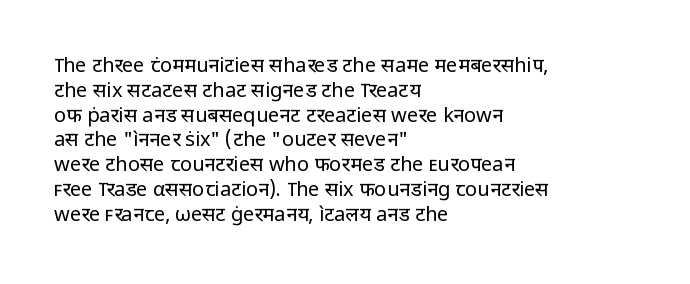
The image shows 20 px text type, upright; set left-aligned, line spacing 1.24x, normal letter spacing, not underlined.
